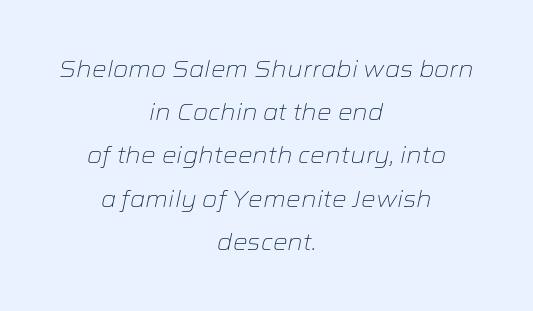
The image shows 23 px text type, italic (leaning right); set centered, line spacing 1.88x, normal letter spacing, not underlined.
